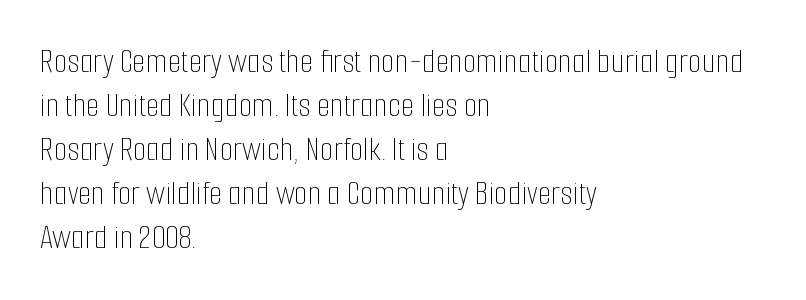
{"italic": "no", "bold": "no", "weight": "thin", "width": "condensed", "stroke_contrast": "low", "x_height": "medium", "monospaced": "no", "underline": "no", "align": "left", "line_spacing": "normal", "line_spacing_ratio": 1.26, "letter_spacing": "normal", "letter_spacing_em": 0.0, "glyph_px": 35}
